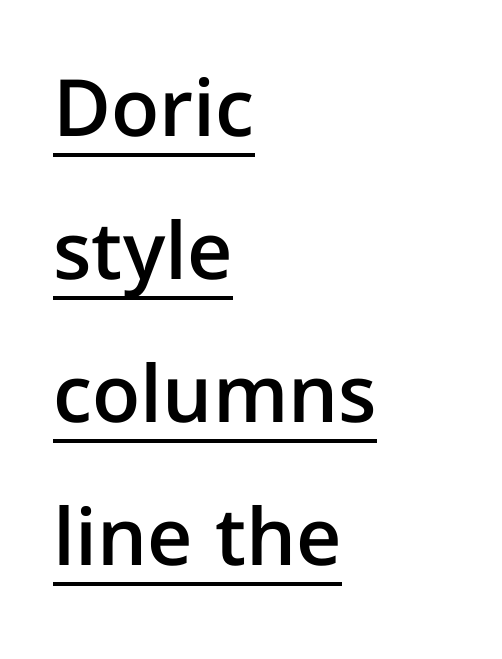
{"serif": "no", "italic": "no", "bold": "semi", "weight": "semibold", "width": "normal", "stroke_contrast": "low", "x_height": "medium", "monospaced": "no", "underline": "yes", "align": "left", "line_spacing_ratio": 1.81, "letter_spacing": "normal", "letter_spacing_em": 0.0, "glyph_px": 79}
